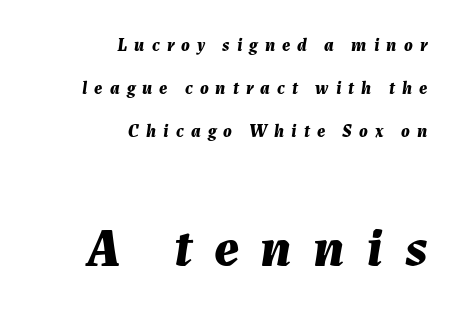
Think of a printed novel: that variable character pitch is what you see here. Observe the wide spacing: letters keep a clear distance from each other. The string is rendered with underlining switched off. Every letter is thick-stroked: bold, no question. Size hierarchy here favors the trailing block over the leading one. Teacher's note: observe the even right margin — that is flush-right alignment.
